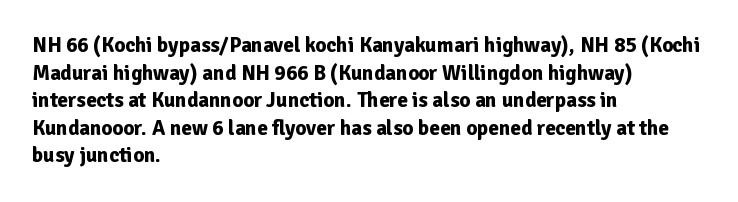
Q: Is the text bold? A: Yes.
Q: Is the text italic (slanted)? A: No, it is upright.
Q: Is the text underlined? A: No.
Q: How is the paragraph aligned? A: Left-aligned.
Q: Is the spacing between letters normal or unusually wide? A: Normal.
Q: Is the spacing between lines tight, normal or loose? A: Normal.
